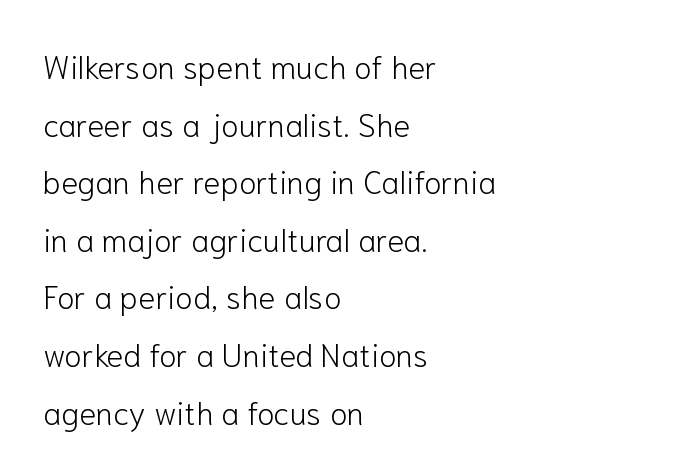
The type sits square on the baseline with zero lean. Does extra space separate the letters? No, they use regular spacing. Stroke thickness stays within the range of a standard reading face or lighter. Words float on clear page, feet unadorned.
